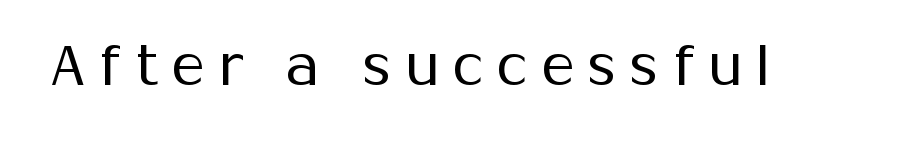
Q: Is the text bold? A: No.
Q: Is the text italic (slanted)? A: No, it is upright.
Q: Is the typeface a serif or a sans-serif typeface? A: Sans-serif.
Q: Is the text underlined? A: No.
Q: Is the spacing between letters normal or unusually wide? A: Unusually wide.
Q: Width (condensed, normal, or wide)? A: Normal.
Q: Stroke contrast? A: Medium.
Q: x-height? A: Medium.
Q: Monospaced? A: No.
